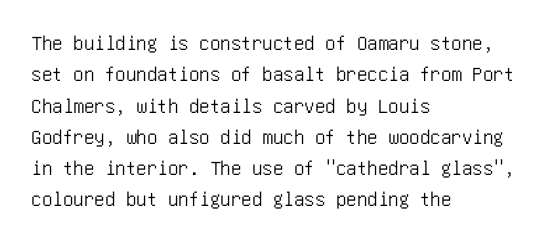
{"italic": "no", "underline": "no", "align": "left", "line_spacing": "normal", "line_spacing_ratio": 1.49, "letter_spacing": "normal", "letter_spacing_em": 0.0, "glyph_px": 21}
